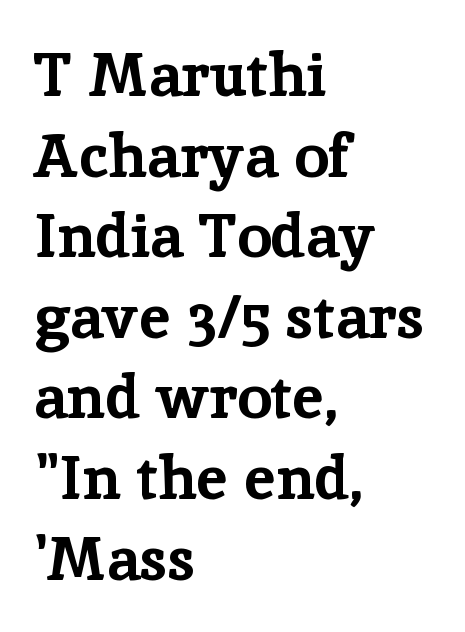
The image shows 62 px bold serif type, upright; set left-aligned, normal line spacing (1.3x), normal letter spacing, not underlined; low stroke contrast and a medium x-height.
